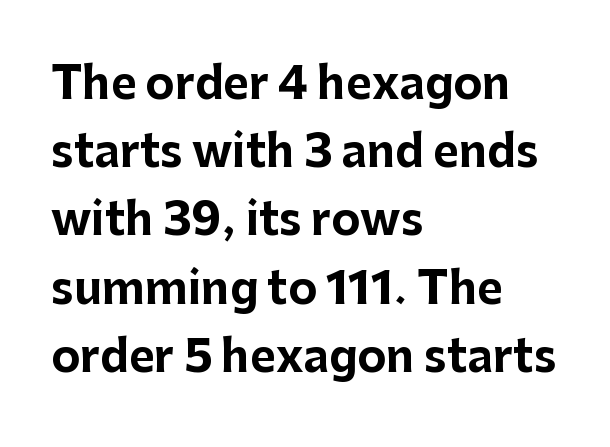
Students, observe: this is what conventionally led text looks like. Horizontal alignment here is leftward, the default for most running prose. The space beneath each line is pristine and unruled. Here the designer chose a conventional face with non-uniform glyph widths. When letters stand straight like this, we call the style roman or upright. You'd pick this weight for a headline — it's a proper bold.
